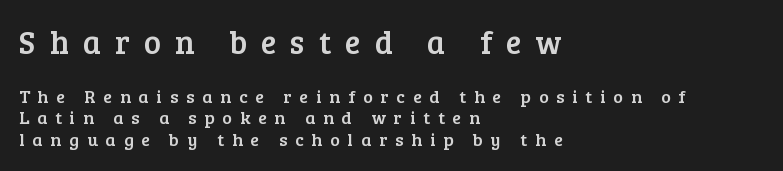
{"serif": "yes", "italic": "no", "width": "normal", "stroke_contrast": "low", "x_height": "medium", "monospaced": "no", "underline": "no", "align": "left", "line_spacing_ratio": 1.19, "letter_spacing": "wide", "letter_spacing_em": 0.44, "larger_block": "first", "size_ratio": 1.78, "glyph_px": 32}
